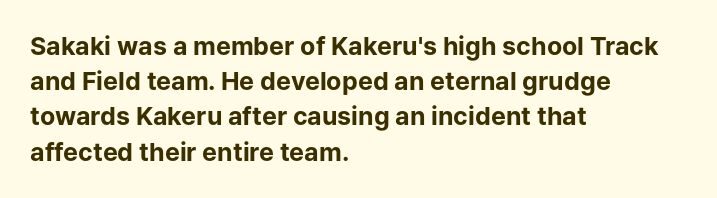
The image shows 25 px bold type, upright; set left-aligned, normal line spacing (1.41x), normal letter spacing, not underlined.
